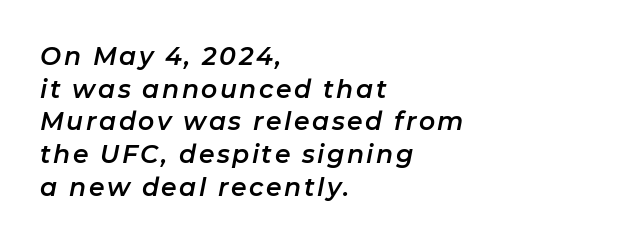
Q: Is the text italic (slanted)? A: Yes, it leans right by about 11 degrees.
Q: Is the text underlined? A: No.
Q: How is the paragraph aligned? A: Left-aligned.
Q: Is the spacing between lines tight, normal or loose? A: Normal.
